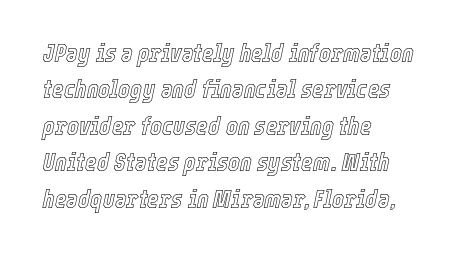
Decoration check: the copy has no underline. Horizontal alignment here is leftward, the default for most running prose. Line spacing here is normal. Each word holds together tightly as a unit, with standard inter-letter gaps.
